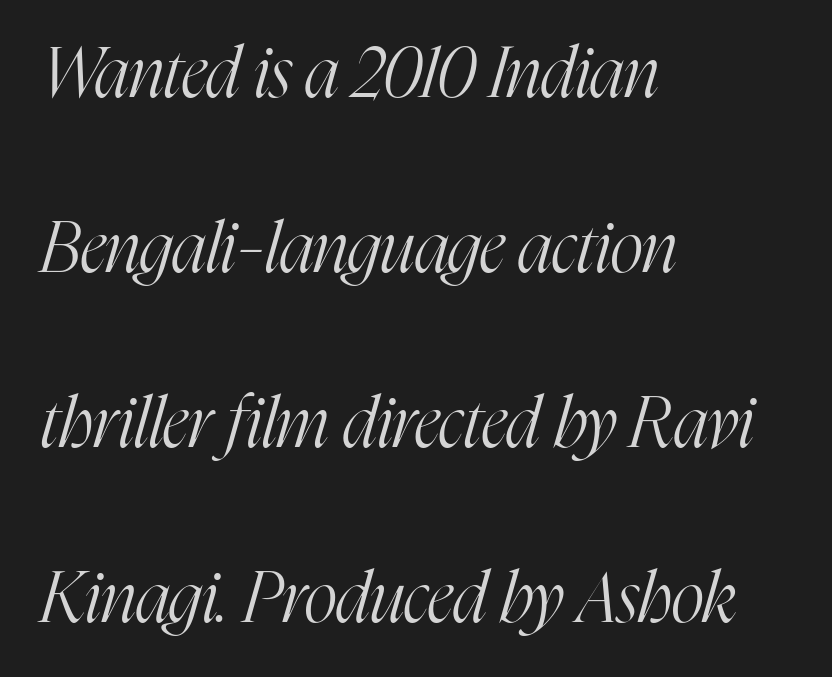
The rendering anchors every line to the left-hand side. You could call the tracking neutral — neither tight nor loose. Airy leading. Caption: face not bold, strokes unweighted.
